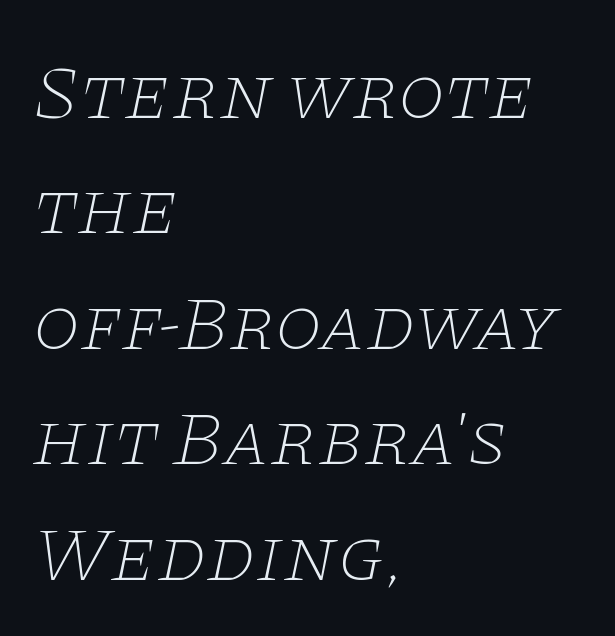
The image shows 77 px thin, wide serif type, italic (leaning right); set left-aligned, normal line spacing (1.5x), normal letter spacing, not underlined; low stroke contrast and a large x-height.
